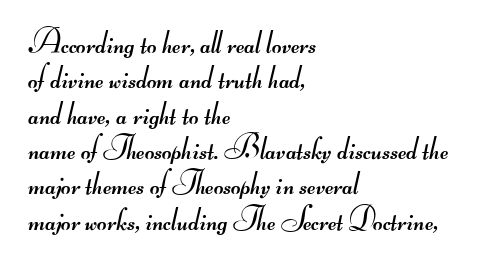
The image shows 33 px regular-weight, wide sans-serif type; set left-aligned, tight line spacing (1.07x), normal letter spacing, not underlined; medium stroke contrast.
